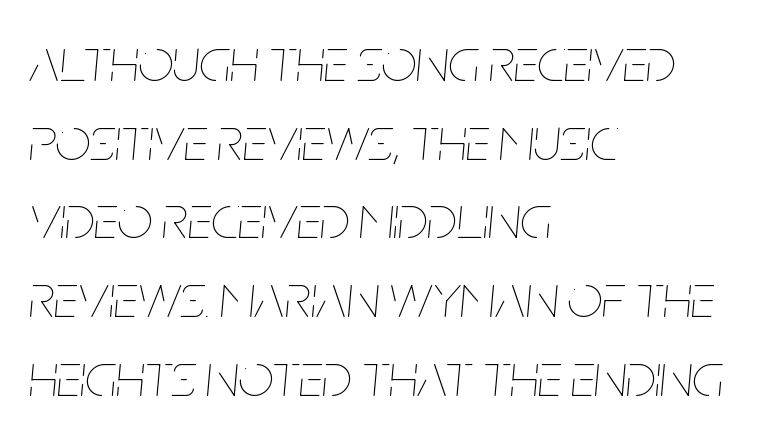
Default kerning and tracking; the words read as compact shapes. The cut favours lightness, reaching ordinary text weight at its darkest. The specimen reads as italic at a glance. Think of a printed novel: that variable character pitch is what you see here.
